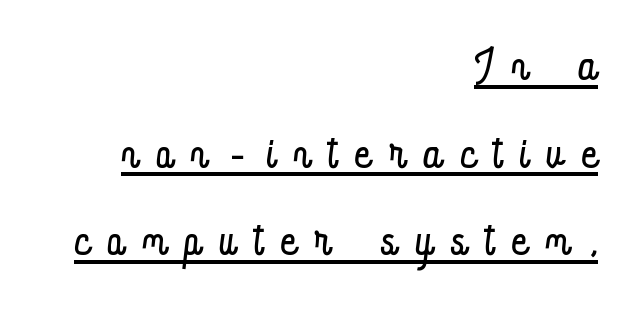
Successive baselines arrive at the customary interval. Looks like regular typesetting: each glyph gets only the width it needs. The letterforms sit at book weight or below. Compared with typical body copy, the letter spacing here is much looser.
